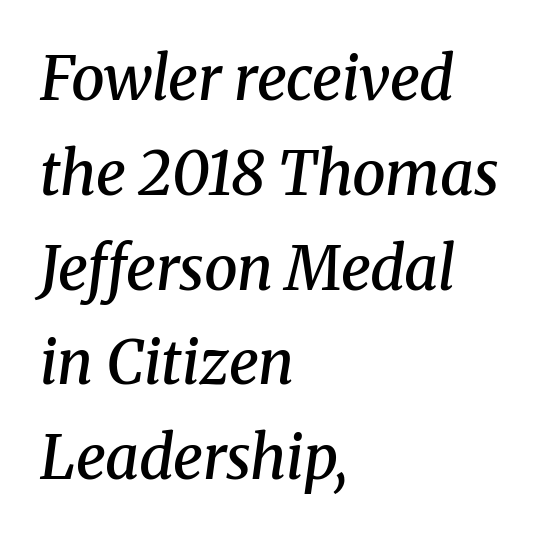
{"serif": "yes", "italic": "yes", "lean": "right", "slant_degrees": 8, "bold": "semi", "weight": "semibold", "width": "normal", "stroke_contrast": "medium", "x_height": "medium", "monospaced": "no", "underline": "no", "align": "left", "line_spacing": "normal", "line_spacing_ratio": 1.58, "letter_spacing": "normal", "letter_spacing_em": 0.0, "glyph_px": 60}
